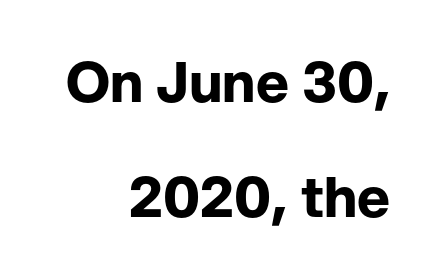
The image shows 56 px bold sans-serif type, upright; set right-aligned, loose line spacing (2.06x), normal letter spacing, not underlined; low stroke contrast and a medium x-height.
